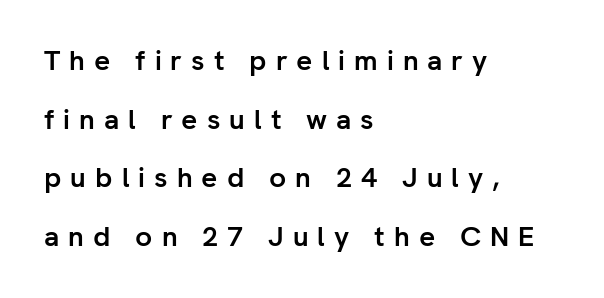
{"serif": "no", "italic": "no", "bold": "yes", "weight": "semibold", "width": "normal", "stroke_contrast": "low", "x_height": "medium", "monospaced": "no", "underline": "no", "align": "left", "line_spacing": "loose", "line_spacing_ratio": 2.09, "letter_spacing": "wide", "letter_spacing_em": 0.32, "glyph_px": 28}
